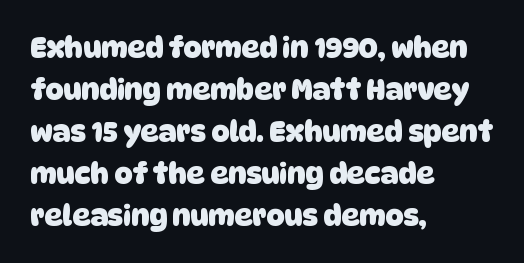
The area under the type is left untouched. The rendering keeps characters at their native spacing. Does the leading feel generous? No, just average. Plenty of ink on the page — the face is bold. A sans-serif font was chosen for this passage. Varying glyph widths throughout — classic text-font behaviour.
